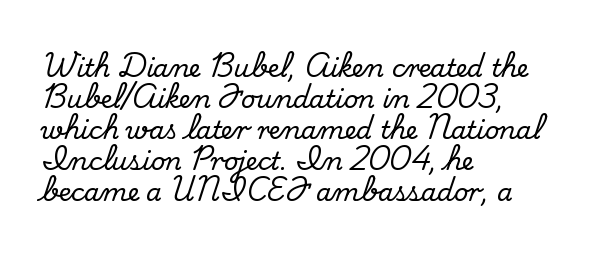
The image shows 25 px text type; set left-aligned, line spacing 1.24x, normal letter spacing, not underlined.
